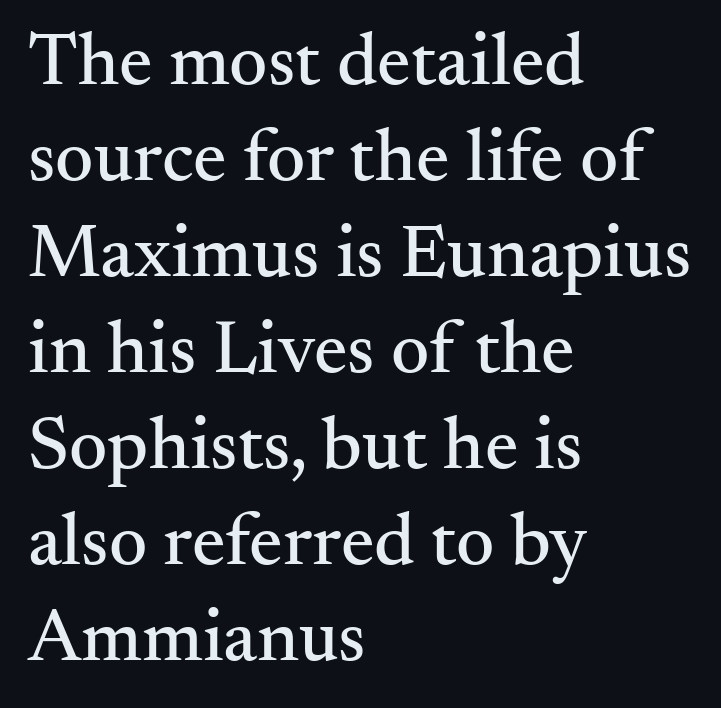
The space directly below the letters is spotless. Leftover space on each line is placed entirely after the last word. The face used here is proportionally spaced, like ordinary book or web type. Interline gaps are of average width in this sample. The tracking reads as untouched default to a designer's eye. Font category for this specimen: serif.
